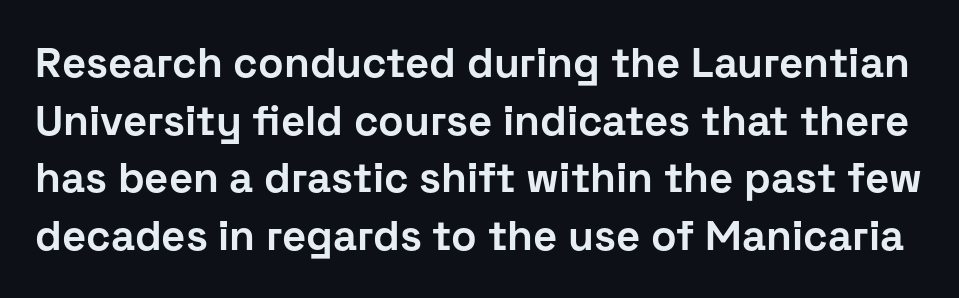
The image shows 42 px bold sans-serif type, upright; set normal line spacing (1.37x), normal letter spacing, not underlined; low stroke contrast and a medium x-height.
